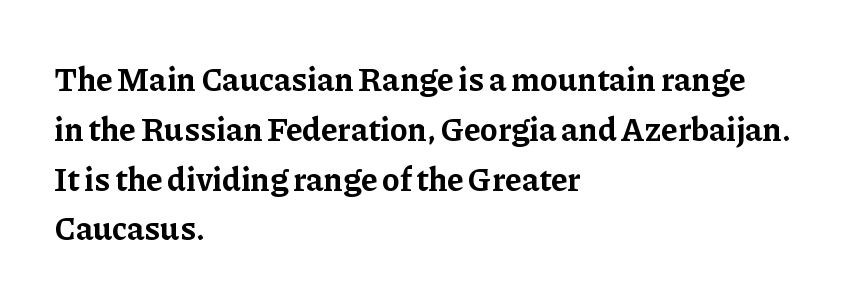
Q: Is the text bold? A: Yes.
Q: Is the text italic (slanted)? A: No, it is upright.
Q: Is the typeface a serif or a sans-serif typeface? A: Serif.
Q: Is the text underlined? A: No.
Q: How is the paragraph aligned? A: Left-aligned.
Q: Is the spacing between letters normal or unusually wide? A: Normal.
Q: Is the spacing between lines tight, normal or loose? A: Normal.
Q: Width (condensed, normal, or wide)? A: Normal.
Q: Stroke contrast? A: Low.
Q: x-height? A: Medium.
Q: Monospaced? A: No.
